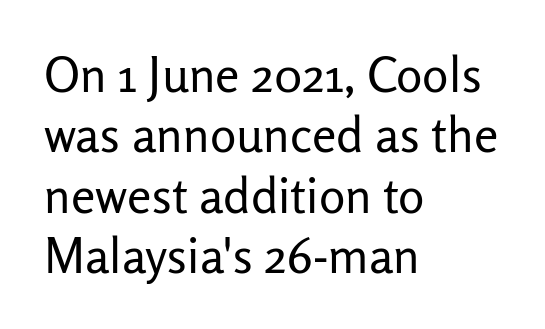
Check where the strokes stop: nothing finishes them off — pure sans. Ascenders rise straight up at ninety degrees. The letters look calm and open, with moderate or lighter stems. A clean baseline with only descenders dipping below it.
